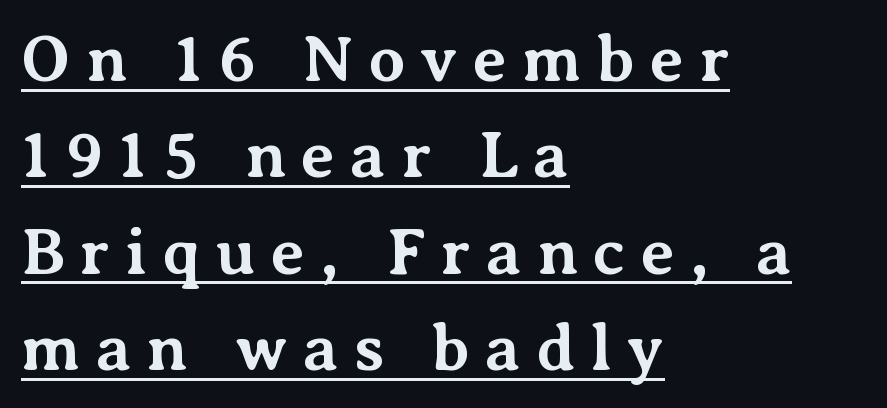
{"serif": "yes", "italic": "no", "bold": "yes", "weight": "bold", "width": "normal", "stroke_contrast": "medium", "x_height": "medium", "monospaced": "no", "underline": "yes", "align": "left", "line_spacing": "normal", "line_spacing_ratio": 1.46, "letter_spacing": "wide", "letter_spacing_em": 0.23, "glyph_px": 66}
